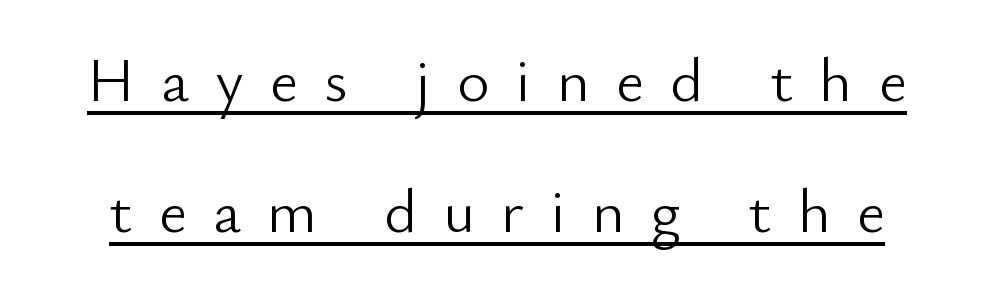
{"serif": "no", "italic": "no", "bold": "no", "weight": "light", "width": "normal", "stroke_contrast": "low", "x_height": "small", "monospaced": "no", "underline": "yes", "line_spacing": "loose", "line_spacing_ratio": 2.11, "letter_spacing": "wide", "letter_spacing_em": 0.42, "glyph_px": 62}
